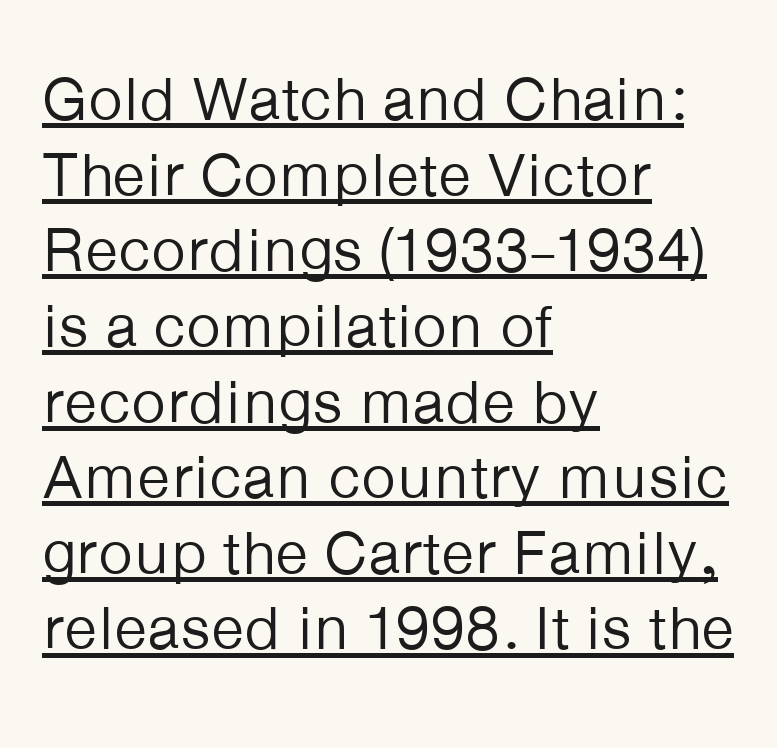
{"serif": "no", "italic": "no", "bold": "no", "weight": "regular", "width": "normal", "stroke_contrast": "low", "x_height": "medium", "monospaced": "no", "underline": "yes", "align": "left", "line_spacing_ratio": 1.24, "letter_spacing": "normal", "letter_spacing_em": 0.0, "glyph_px": 61}
